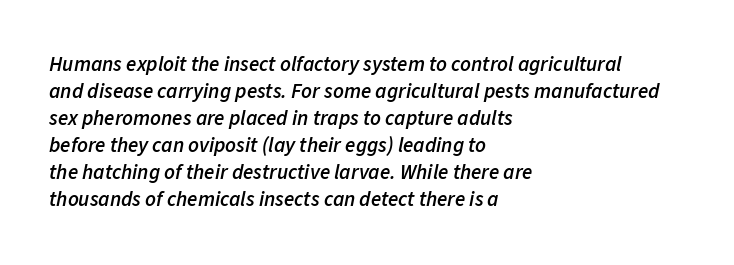
Q: Is the text bold? A: Semi-bold.
Q: Is the text italic (slanted)? A: Yes, it leans right by about 11 degrees.
Q: Is the text underlined? A: No.
Q: How is the paragraph aligned? A: Left-aligned.
Q: Is the spacing between letters normal or unusually wide? A: Normal.
Q: Is the spacing between lines tight, normal or loose? A: Normal.
